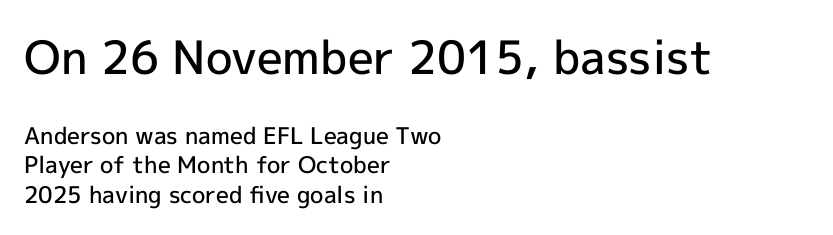
The letters sit at their default tracking, neither squeezed nor spread. Interline gaps are of average width in this sample. Each row of text sits above clean, open space. Look at the bottom of the vertical strokes: they stop flat, with no serifs. The letters advance in unequal steps, a hallmark of proportional type.
